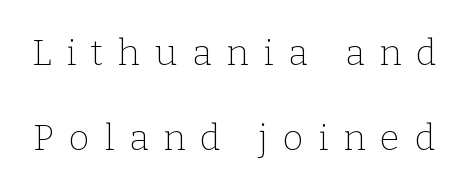
The lettering holds an erect, upright posture throughout. This block would shrink considerably if given ordinary leading; it's expanded now. No heavy texture on the line: the type isn't bold. Caption: expanded tracking, letters set apart. Quick note: underline off.
